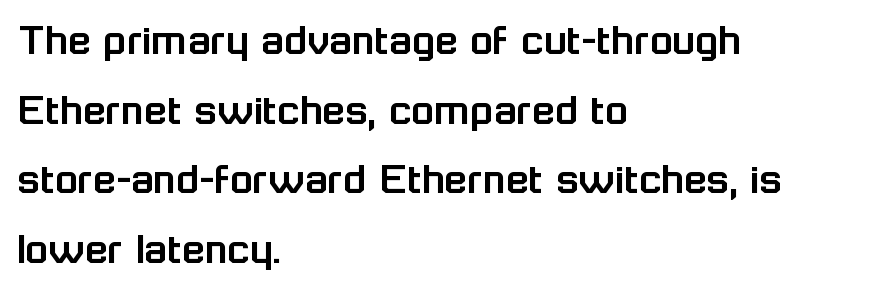
The image shows 47 px sans-serif type, upright; set left-aligned, normal line spacing (1.48x), normal letter spacing, not underlined; low stroke contrast and a medium x-height.
